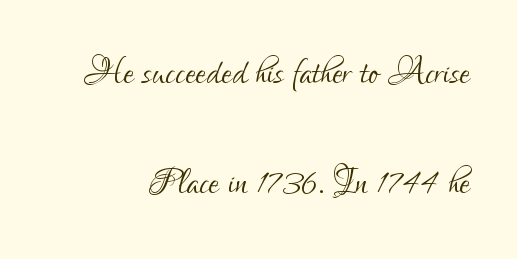
The rendering keeps characters at their native spacing. Think of a printed novel: that variable character pitch is what you see here. Clear beneath every line of the passage. No letter is thick-stroked: the sample isn't bold. The block of text is sparse from top to bottom, with ample space between rows.
